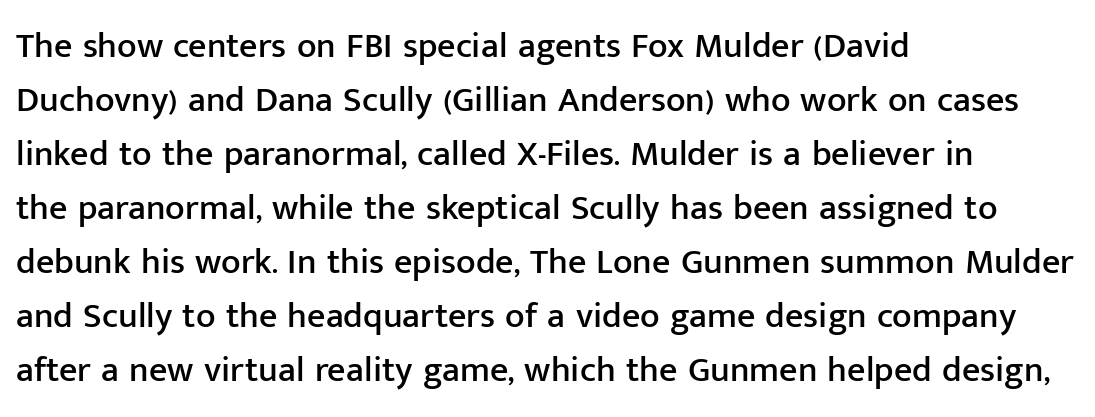
{"serif": "no", "italic": "no", "width": "normal", "stroke_contrast": "low", "x_height": "medium", "monospaced": "no", "underline": "no", "align": "left", "line_spacing": "normal", "line_spacing_ratio": 1.5, "letter_spacing": "normal", "letter_spacing_em": 0.0, "glyph_px": 36}
